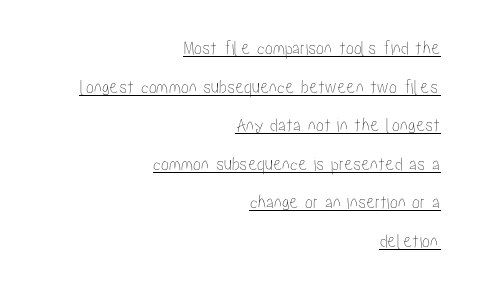
The image shows 20 px text type, upright; set right-aligned, loose line spacing (1.93x), normal letter spacing, underlined.
